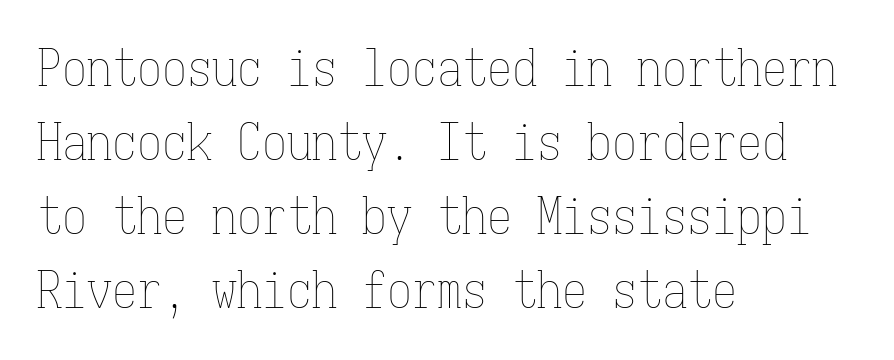
{"italic": "no", "bold": "no", "weight": "thin", "width": "condensed", "stroke_contrast": "low", "x_height": "medium", "monospaced": "yes", "underline": "no", "align": "left", "line_spacing": "normal", "line_spacing_ratio": 1.48, "letter_spacing": "normal", "letter_spacing_em": 0.0, "glyph_px": 50}
